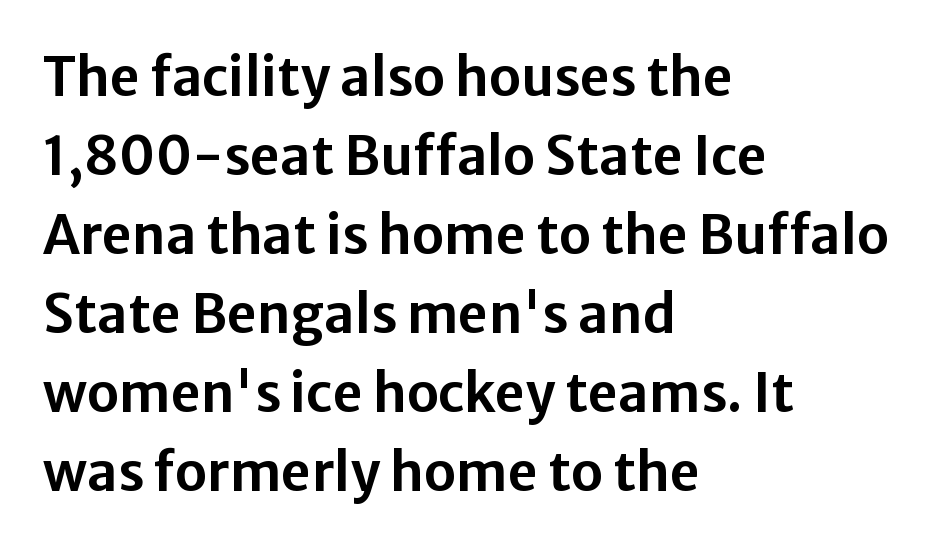
The image shows 53 px sans-serif type, upright; set left-aligned, normal line spacing (1.49x), normal letter spacing, not underlined; low stroke contrast and a medium x-height.
